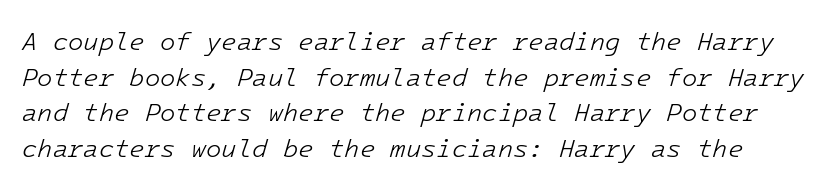
Letters have the restrained weight of plain body copy at most. Any mark beneath the type? The region is blank. The vertical gap from one line to the next is medium. No extra tracking has been applied to these lines.
